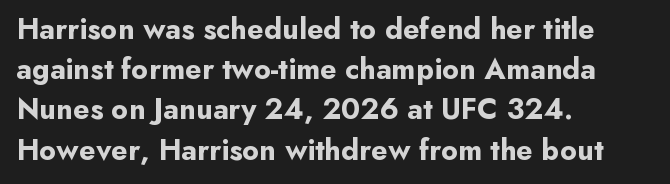
The image shows 30 px bold sans-serif type, upright; set left-aligned, normal line spacing (1.34x), normal letter spacing, not underlined; low stroke contrast and a small x-height.
